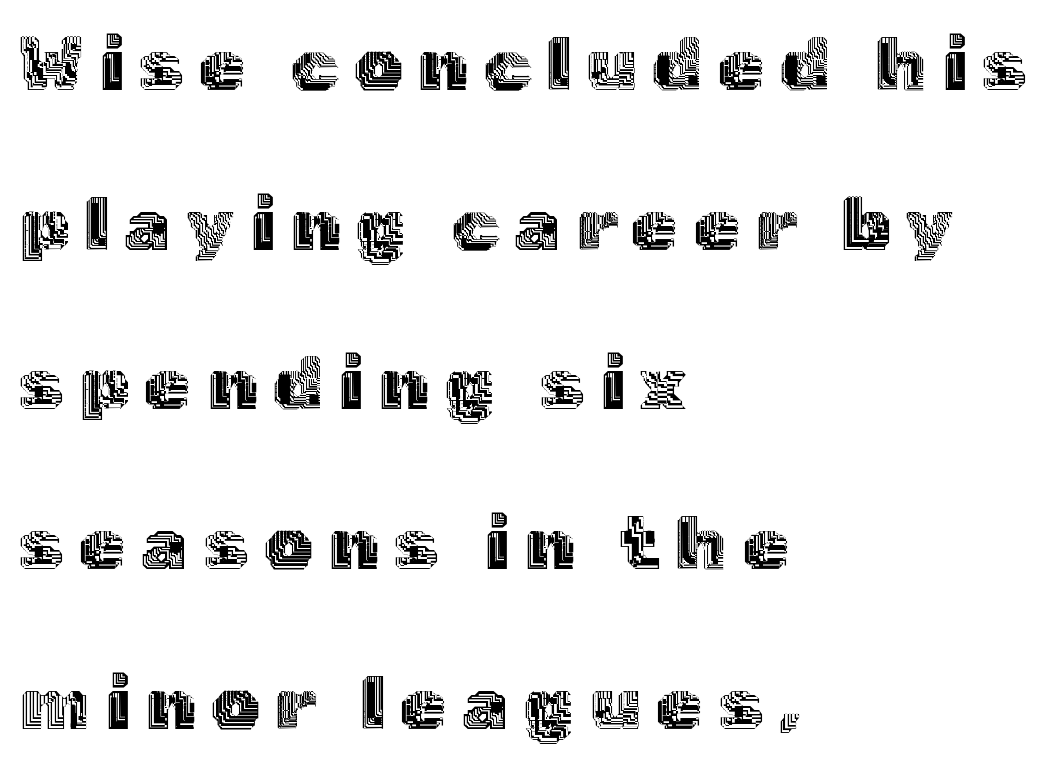
Q: Is the text italic (slanted)? A: No, it is upright.
Q: Is the text underlined? A: No.
Q: How is the paragraph aligned? A: Left-aligned.
Q: Is the spacing between letters normal or unusually wide? A: Unusually wide.
Q: Is the spacing between lines tight, normal or loose? A: Loose.
Q: Width (condensed, normal, or wide)? A: Normal.
Q: x-height? A: Medium.
Q: Monospaced? A: No.
